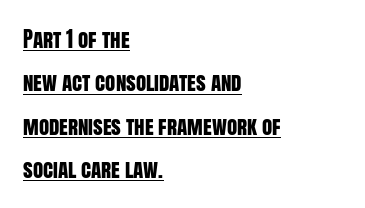
The image shows 21 px text type, upright; set left-aligned, loose line spacing (2.06x), normal letter spacing, underlined.
